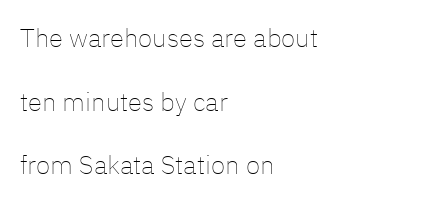
Q: Is the text bold? A: No.
Q: Is the text italic (slanted)? A: No, it is upright.
Q: Is the text underlined? A: No.
Q: How is the paragraph aligned? A: Left-aligned.
Q: Is the spacing between letters normal or unusually wide? A: Normal.
Q: Is the spacing between lines tight, normal or loose? A: Loose.
